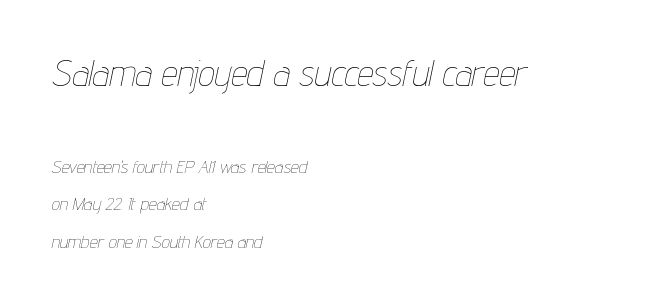
The tracking reads as untouched default to a designer's eye. The typography opts for an oblique posture over an upright one. Line spacing here is loose. Only glyphs here, with clear space below each row. Of the two passages, the one on top uses the larger point size.
